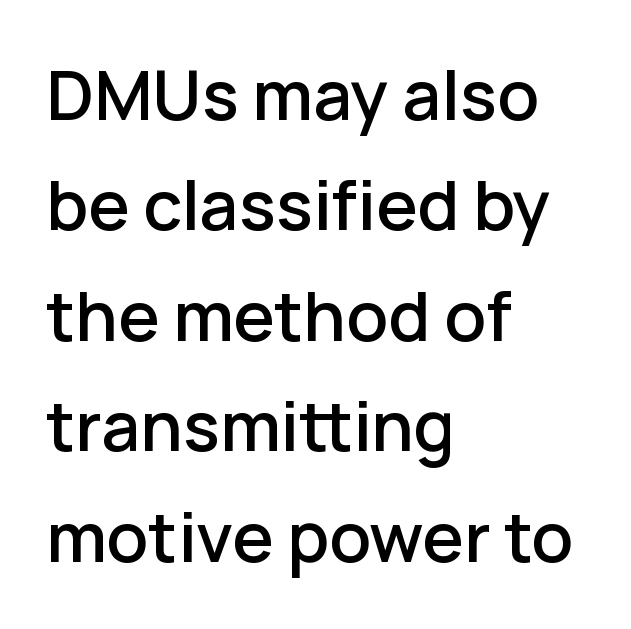
{"serif": "no", "italic": "no", "width": "normal", "stroke_contrast": "low", "x_height": "medium", "monospaced": "no", "underline": "no", "align": "left", "line_spacing": "normal", "line_spacing_ratio": 1.6, "letter_spacing": "normal", "letter_spacing_em": 0.0, "glyph_px": 69}
